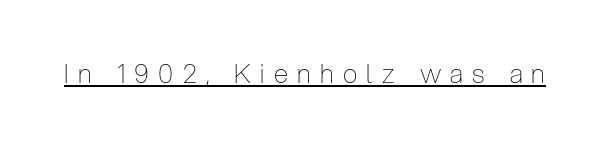
The image shows 26 px text type, upright; set unusually wide letter spacing (+0.36 em), underlined.
